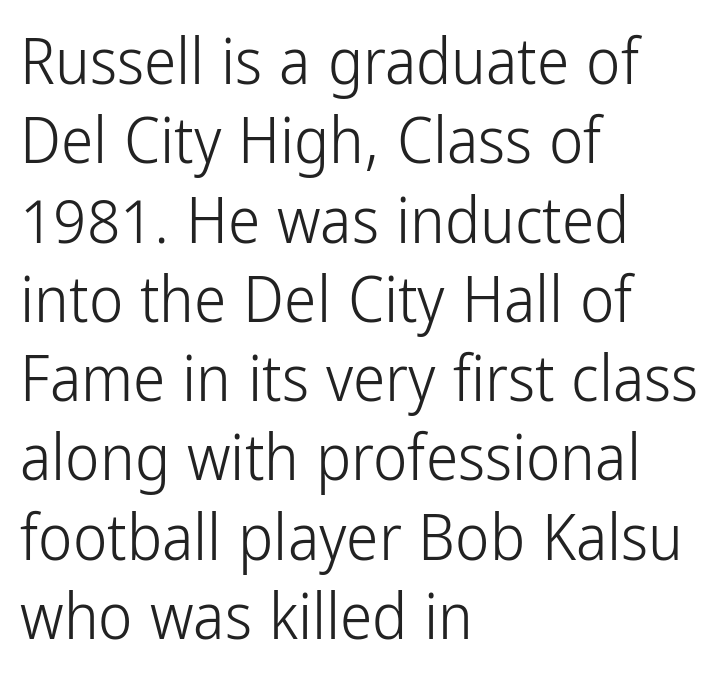
This is the regular roman posture of the typeface. Nope, no serifs anywhere on these letters. The letters advance in unequal steps, a hallmark of proportional type. The paragraph has a hard left edge and a soft right edge. This rendering leaves character spacing at its baseline value. Words float on clear page, feet unadorned.
